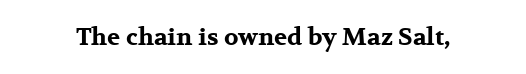
The image shows 24 px bold type, upright; set normal letter spacing, not underlined.
